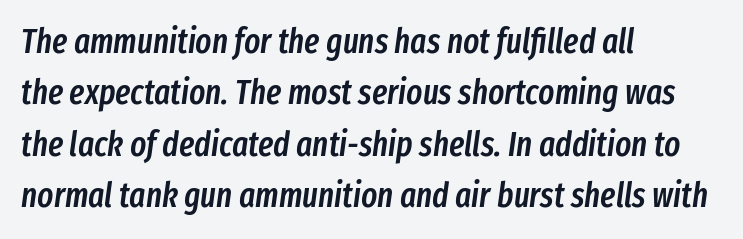
The image shows 34 px semibold, condensed type, italic (leaning right); set left-aligned, normal line spacing (1.51x), normal letter spacing, not underlined; low stroke contrast and a medium x-height.
